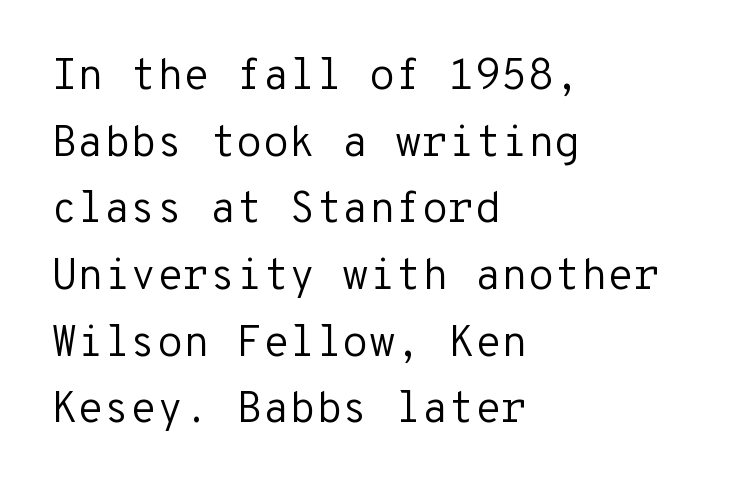
The line texture is even and compact thanks to regular tracking. Each new line begins a customary step beneath the previous one. Is this a sans? Yes — the strokes have no serifs. It's the straight-up-and-down kind of type.
